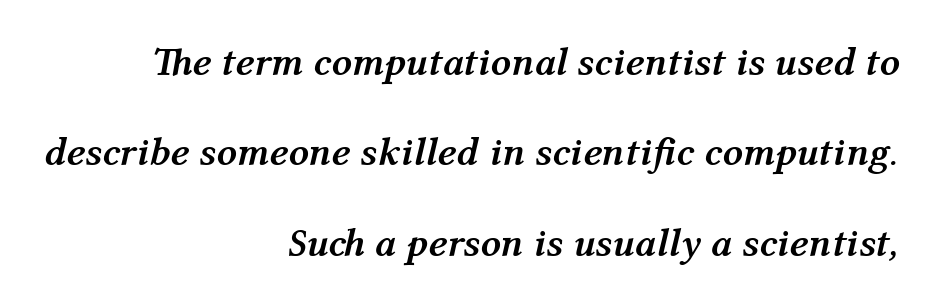
{"italic": "yes", "lean": "right", "slant_degrees": 12, "bold": "yes", "weight": "semibold", "width": "normal", "stroke_contrast": "medium", "x_height": "medium", "monospaced": "no", "underline": "no", "align": "right", "line_spacing": "loose", "line_spacing_ratio": 2.26, "letter_spacing": "normal", "letter_spacing_em": 0.0, "glyph_px": 40}
